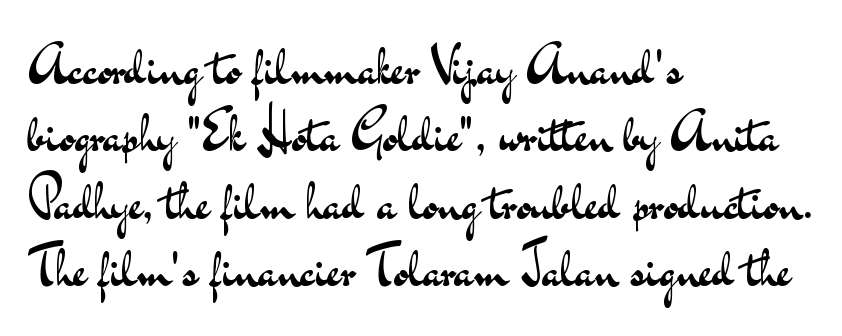
Q: Is the text bold? A: No.
Q: Is the text italic (slanted)? A: Yes.
Q: Is the typeface a serif or a sans-serif typeface? A: Sans-serif.
Q: Is the text underlined? A: No.
Q: How is the paragraph aligned? A: Left-aligned.
Q: Is the spacing between letters normal or unusually wide? A: Normal.
Q: Is the spacing between lines tight, normal or loose? A: Normal.
Q: Width (condensed, normal, or wide)? A: Wide.
Q: Stroke contrast? A: Medium.
Q: x-height? A: Small.
Q: Monospaced? A: No.
